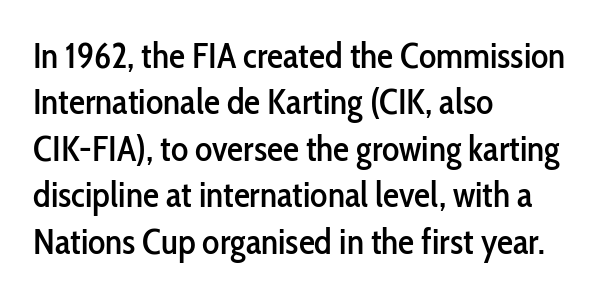
Quick note: interline space is typical. Between one letter and the next there's only the usual sliver of space. The typography opts for an upright posture over an oblique one. Looks like regular typesetting: each glyph gets only the width it needs. Horizontal alignment here is leftward, the default for most running prose.
